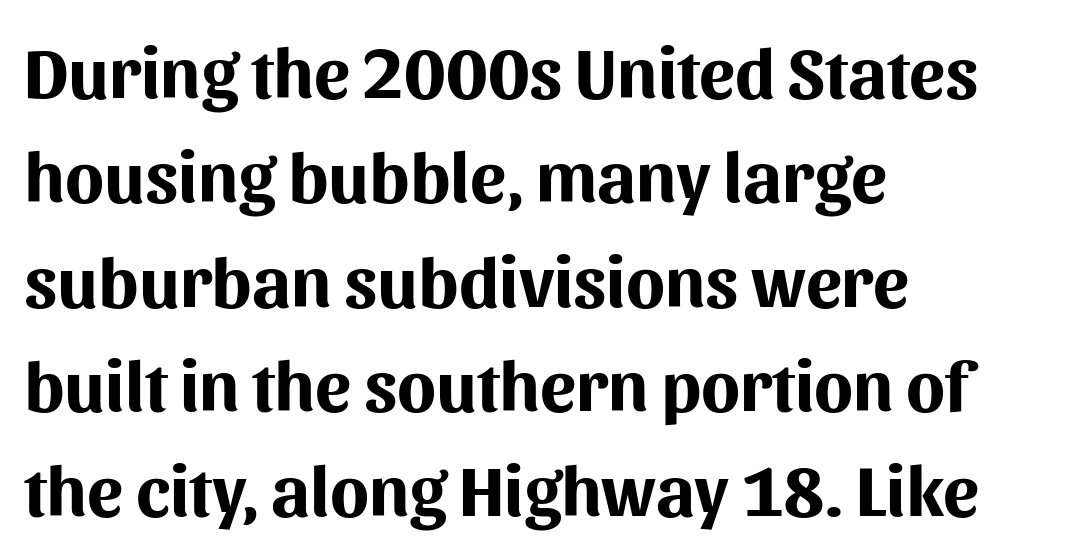
In terms of leading, this rendering sits right in the middle. Just letters on the line, the space beneath them empty. Heavy-handed strokes throughout: this text is bold. The passage is arranged the way most books set body copy — flush left. Tall strokes in this sample are plumb rather than angled.
